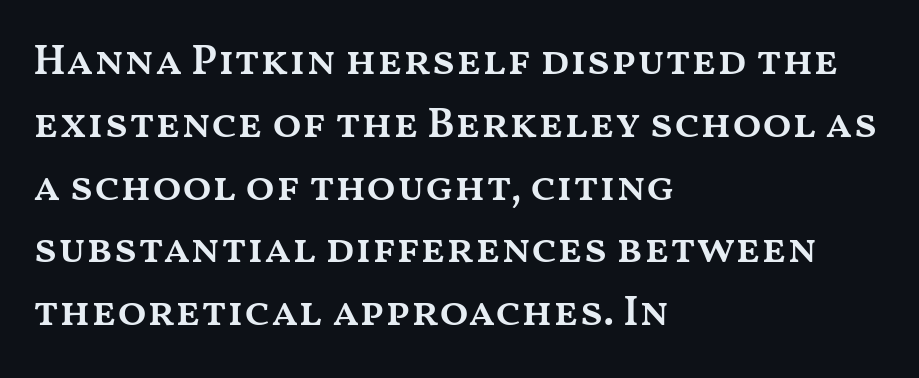
The image shows 43 px semibold, wide type, upright; set left-aligned, normal line spacing (1.46x), normal letter spacing, not underlined; medium stroke contrast and a medium x-height.
